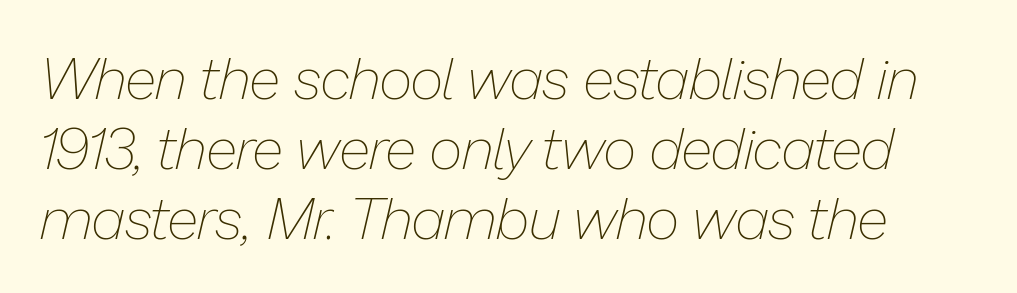
The image shows 58 px thin type, italic (leaning right); set line spacing 1.21x, normal letter spacing, not underlined; low stroke contrast and a medium x-height.
